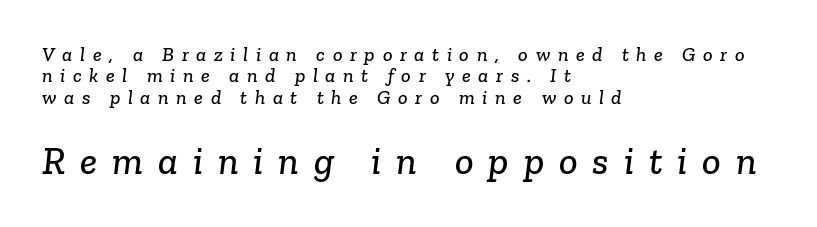
Descenders are the only things crossing below the line. Is this a sans? No — the strokes have serifs. Glyph-to-glyph distance is far greater than everyday printed text. Looks like regular typesetting: each glyph gets only the width it needs.
